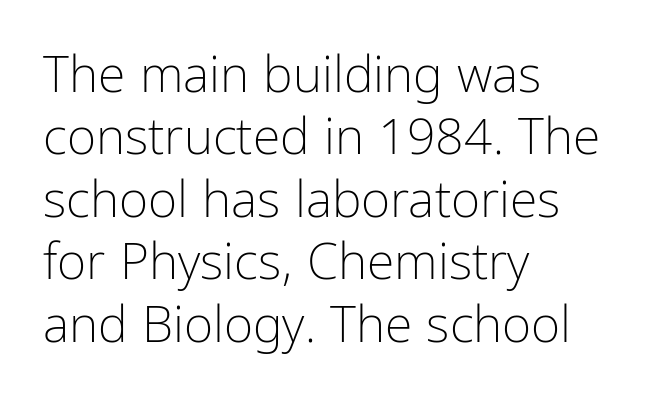
The image shows 50 px light, condensed sans-serif type, upright; set left-aligned, normal line spacing (1.25x), normal letter spacing, not underlined; low stroke contrast and a medium x-height.
